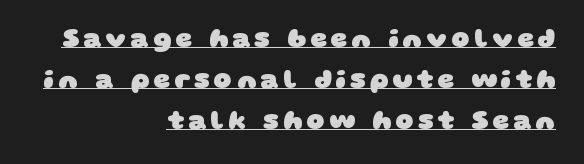
Rows of type keep a routine distance in the vertical direction. This rendering features underlined lettering. Casual observation: everything's shoved over to the right. Emphasis by weight is at full strength: bold.
